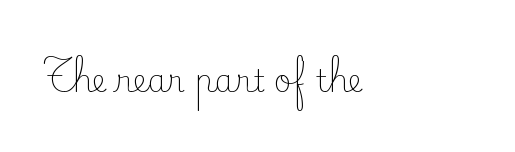
{"serif": "yes", "italic": "no", "bold": "no", "weight": "light", "width": "normal", "stroke_contrast": "low", "x_height": "small", "monospaced": "no", "underline": "no", "align": "left", "letter_spacing": "normal", "letter_spacing_em": 0.0, "glyph_px": 31}
